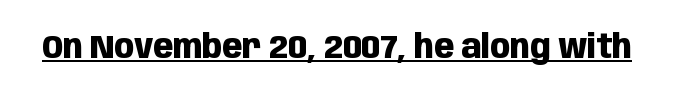
{"serif": "no", "italic": "no", "bold": "yes", "weight": "heavy", "width": "condensed", "stroke_contrast": "low", "x_height": "large", "monospaced": "no", "underline": "yes", "letter_spacing": "normal", "letter_spacing_em": 0.0, "glyph_px": 33}
